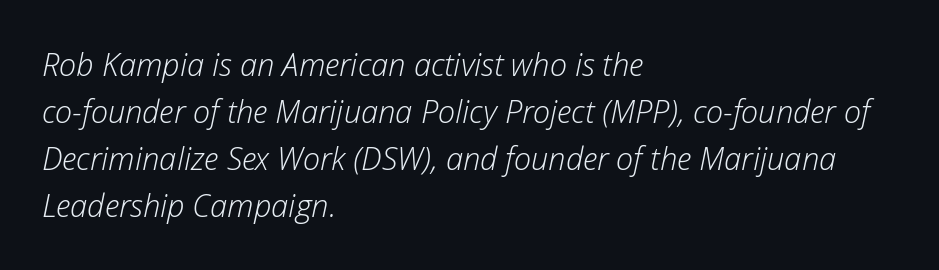
{"italic": "yes", "lean": "right", "slant_degrees": 12, "bold": "no", "weight": "light", "width": "normal", "stroke_contrast": "low", "x_height": "medium", "monospaced": "no", "underline": "no", "align": "left", "line_spacing": "normal", "line_spacing_ratio": 1.52, "letter_spacing": "normal", "letter_spacing_em": 0.0, "glyph_px": 31}
